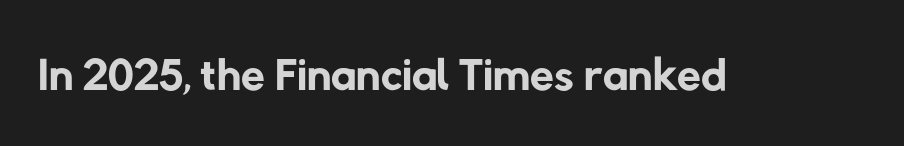
The image shows 69 px regular-weight sans-serif type; set normal letter spacing, not underlined; low stroke contrast and a medium x-height.
